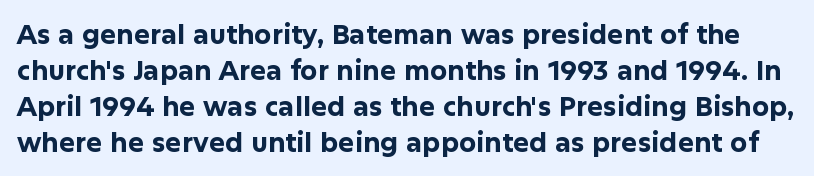
{"italic": "no", "bold": "yes", "underline": "no", "line_spacing": "normal", "line_spacing_ratio": 1.33, "letter_spacing": "normal", "letter_spacing_em": 0.0, "glyph_px": 27}
